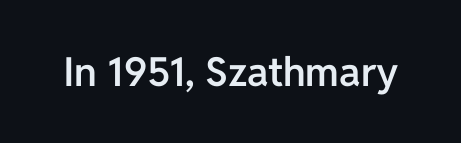
{"serif": "no", "italic": "no", "bold": "semi", "weight": "semibold", "width": "normal", "stroke_contrast": "low", "x_height": "medium", "monospaced": "no", "underline": "no", "letter_spacing": "normal", "letter_spacing_em": 0.0, "glyph_px": 40}
